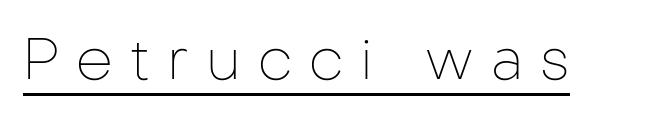
The image shows 58 px thin sans-serif type, upright; set unusually wide letter spacing (+0.29 em), underlined; low stroke contrast and a medium x-height.
